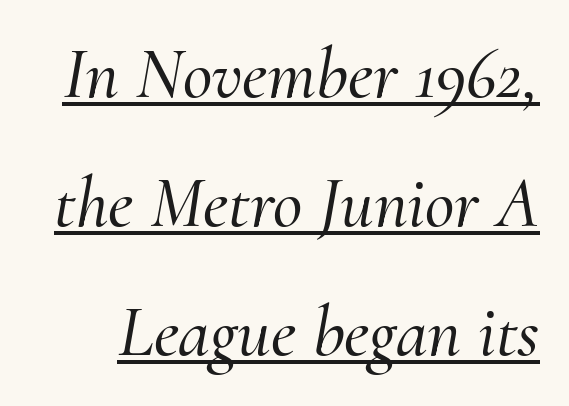
The image shows 72 px serif type, italic (leaning right); set line spacing 1.79x, normal letter spacing, underlined; medium stroke contrast and a small x-height.
